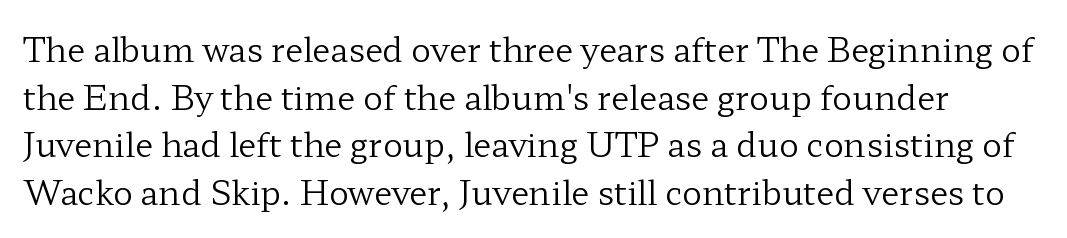
{"serif": "yes", "italic": "no", "bold": "no", "weight": "regular", "width": "wide", "stroke_contrast": "low", "x_height": "medium", "monospaced": "no", "underline": "no", "line_spacing": "normal", "line_spacing_ratio": 1.44, "letter_spacing": "normal", "letter_spacing_em": 0.0, "glyph_px": 33}
